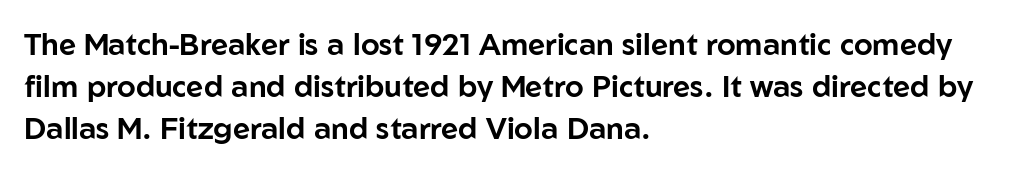
Q: Is the text italic (slanted)? A: No, it is upright.
Q: Is the typeface a serif or a sans-serif typeface? A: Sans-serif.
Q: Is the text underlined? A: No.
Q: How is the paragraph aligned? A: Left-aligned.
Q: Is the spacing between letters normal or unusually wide? A: Normal.
Q: Is the spacing between lines tight, normal or loose? A: Normal.
Q: Width (condensed, normal, or wide)? A: Normal.
Q: Stroke contrast? A: Low.
Q: x-height? A: Medium.
Q: Monospaced? A: No.
